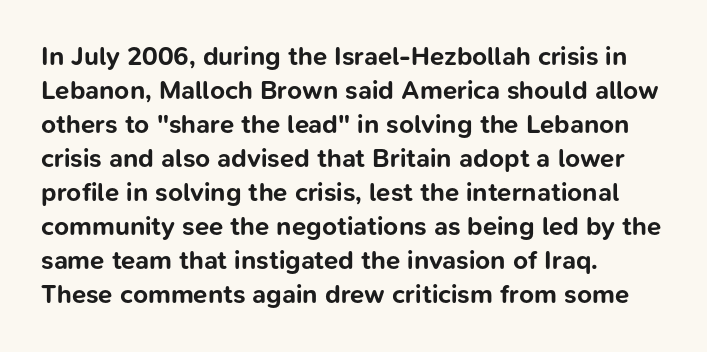
Typeset ragged right — the left edge is the straight one. Words float on clear page, feet unadorned. Vertically, the passage feels balanced, rows spaced as you'd expect. This sample uses plain, unmodified letter spacing. Summary of weight: heavy, a full bold. Characters remain perfectly vertical along every line.
